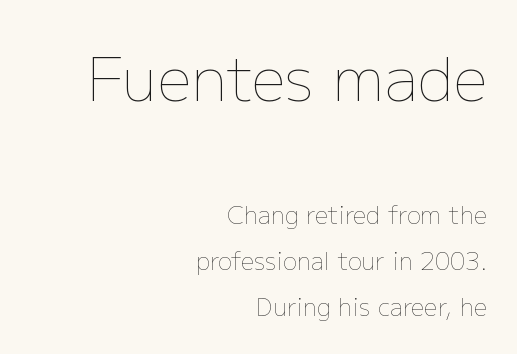
{"italic": "no", "bold": "no", "weight": "thin", "width": "normal", "stroke_contrast": "low", "x_height": "medium", "monospaced": "no", "underline": "no", "align": "right", "line_spacing": "loose", "line_spacing_ratio": 1.92, "letter_spacing": "normal", "letter_spacing_em": 0.0, "larger_block": "first", "size_ratio": 2.54, "glyph_px": 61}
